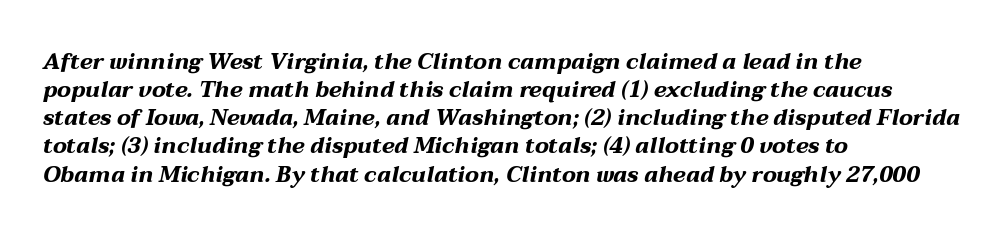
Q: Is the text bold? A: Yes.
Q: Is the text italic (slanted)? A: Yes, it leans right by about 12 degrees.
Q: Is the text underlined? A: No.
Q: How is the paragraph aligned? A: Left-aligned.
Q: Is the spacing between letters normal or unusually wide? A: Normal.
Q: Is the spacing between lines tight, normal or loose? A: Normal.
